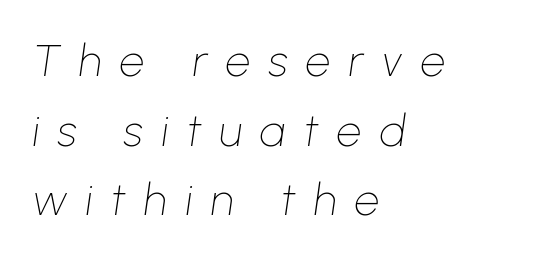
{"italic": "yes", "lean": "right", "slant_degrees": 8, "bold": "no", "weight": "thin", "width": "normal", "stroke_contrast": "low", "x_height": "medium", "monospaced": "no", "underline": "no", "align": "left", "line_spacing": "normal", "line_spacing_ratio": 1.58, "letter_spacing": "wide", "letter_spacing_em": 0.42, "glyph_px": 44}
